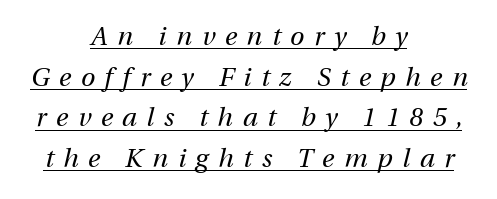
Q: Is the text bold? A: No.
Q: Is the text italic (slanted)? A: Yes, it leans right by about 13 degrees.
Q: Is the text underlined? A: Yes.
Q: How is the paragraph aligned? A: Centered.
Q: Is the spacing between letters normal or unusually wide? A: Unusually wide.
Q: Is the spacing between lines tight, normal or loose? A: Normal.
